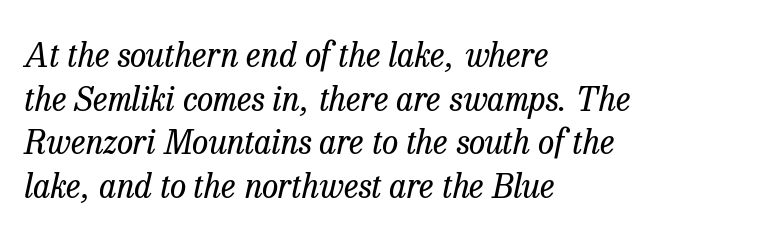
The image shows 33 px regular-weight serif type, italic (leaning right); set left-aligned, normal line spacing (1.32x), normal letter spacing, not underlined; low stroke contrast and a medium x-height.
